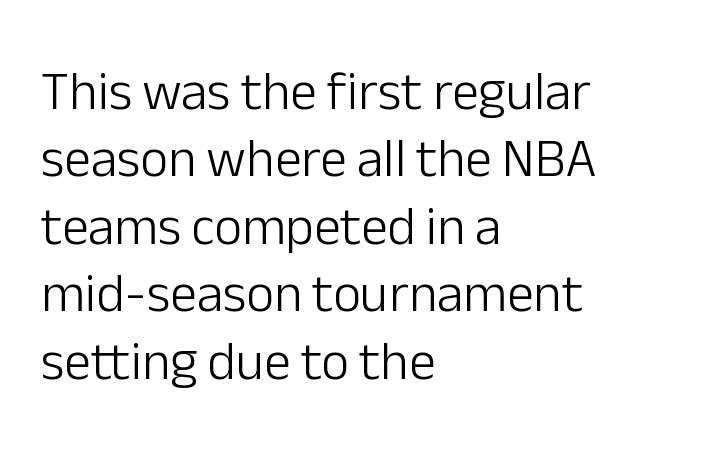
Q: Is the text bold? A: No.
Q: Is the text italic (slanted)? A: No, it is upright.
Q: Is the typeface a serif or a sans-serif typeface? A: Sans-serif.
Q: Is the text underlined? A: No.
Q: How is the paragraph aligned? A: Left-aligned.
Q: Is the spacing between letters normal or unusually wide? A: Normal.
Q: Is the spacing between lines tight, normal or loose? A: Normal.
Q: Width (condensed, normal, or wide)? A: Normal.
Q: Stroke contrast? A: Low.
Q: x-height? A: Medium.
Q: Monospaced? A: No.
